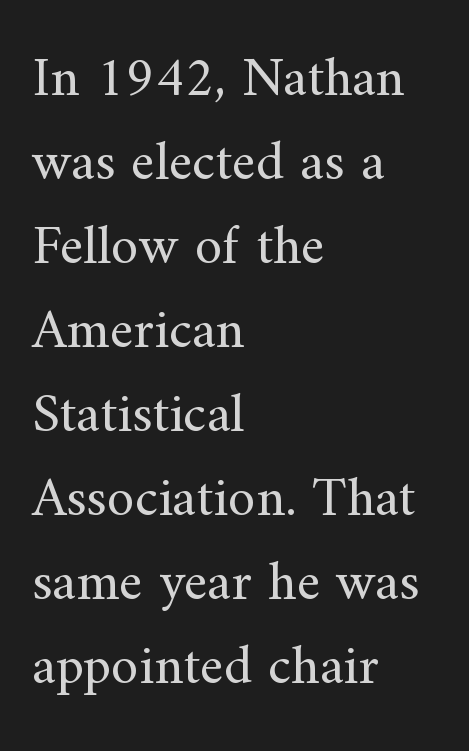
Q: Is the text bold? A: No.
Q: Is the text italic (slanted)? A: No, it is upright.
Q: Is the typeface a serif or a sans-serif typeface? A: Serif.
Q: Is the text underlined? A: No.
Q: How is the paragraph aligned? A: Left-aligned.
Q: Is the spacing between letters normal or unusually wide? A: Normal.
Q: Is the spacing between lines tight, normal or loose? A: Normal.
Q: Width (condensed, normal, or wide)? A: Normal.
Q: Stroke contrast? A: Medium.
Q: x-height? A: Small.
Q: Monospaced? A: No.
